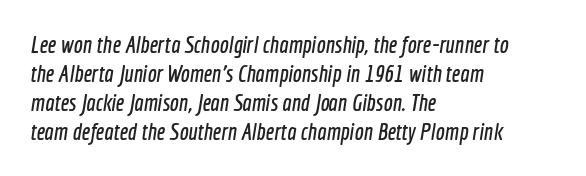
{"underline": "no", "align": "left", "line_spacing_ratio": 1.21, "letter_spacing": "normal", "letter_spacing_em": 0.0, "glyph_px": 24}
